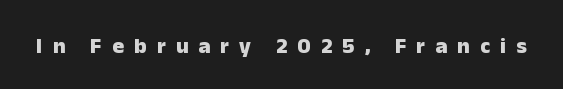
{"italic": "no", "bold": "yes", "underline": "no", "letter_spacing": "wide", "letter_spacing_em": 0.46, "glyph_px": 22}
